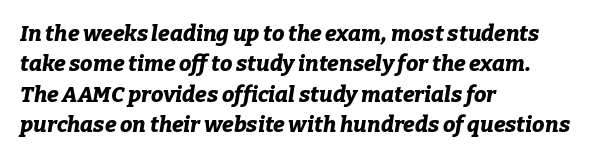
Q: Is the text bold? A: Yes.
Q: Is the text italic (slanted)? A: Yes, it leans right by about 9 degrees.
Q: Is the text underlined? A: No.
Q: How is the paragraph aligned? A: Left-aligned.
Q: Is the spacing between letters normal or unusually wide? A: Normal.
Q: Is the spacing between lines tight, normal or loose? A: Normal.
